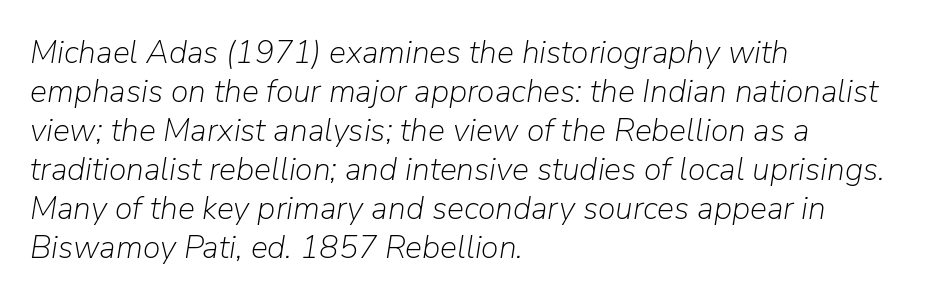
Q: Is the text bold? A: No.
Q: Is the text italic (slanted)? A: Yes, it leans right by about 9 degrees.
Q: Is the text underlined? A: No.
Q: How is the paragraph aligned? A: Left-aligned.
Q: Is the spacing between letters normal or unusually wide? A: Normal.
Q: Width (condensed, normal, or wide)? A: Normal.
Q: Stroke contrast? A: Low.
Q: x-height? A: Medium.
Q: Monospaced? A: No.
